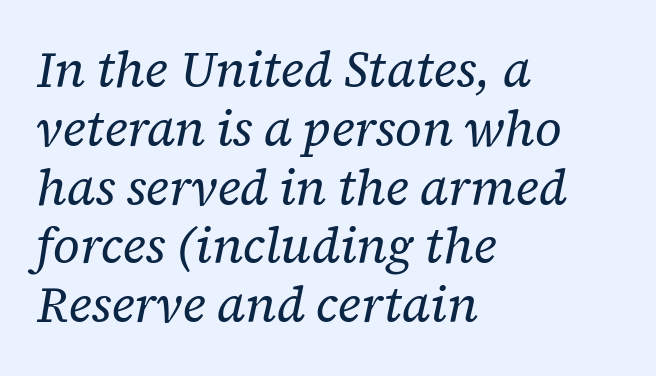
{"serif": "yes", "italic": "yes", "lean": "right", "slant_degrees": 12, "bold": "no", "weight": "regular", "width": "normal", "stroke_contrast": "low", "x_height": "medium", "monospaced": "no", "underline": "no", "align": "left", "line_spacing_ratio": 1.2, "letter_spacing": "normal", "letter_spacing_em": 0.0, "glyph_px": 49}
